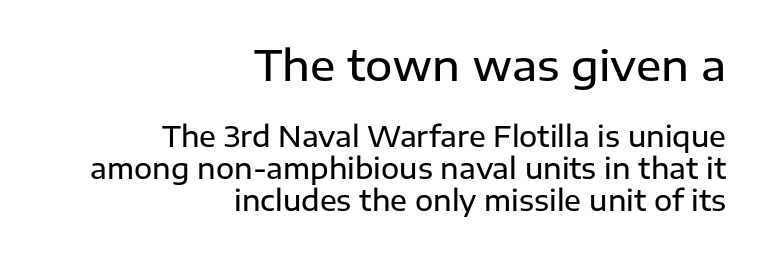
Q: Is the text bold? A: Semi-bold.
Q: Is the text italic (slanted)? A: No, it is upright.
Q: Is the typeface a serif or a sans-serif typeface? A: Sans-serif.
Q: Is the text underlined? A: No.
Q: How is the paragraph aligned? A: Right-aligned.
Q: Is the spacing between letters normal or unusually wide? A: Normal.
Q: Is the spacing between lines tight, normal or loose? A: Tight.
Q: Which block of text is set in a larger size, the first (top) or the second (bottom)? A: The first (top) one.
Q: Width (condensed, normal, or wide)? A: Normal.
Q: Stroke contrast? A: Low.
Q: x-height? A: Medium.
Q: Monospaced? A: No.
